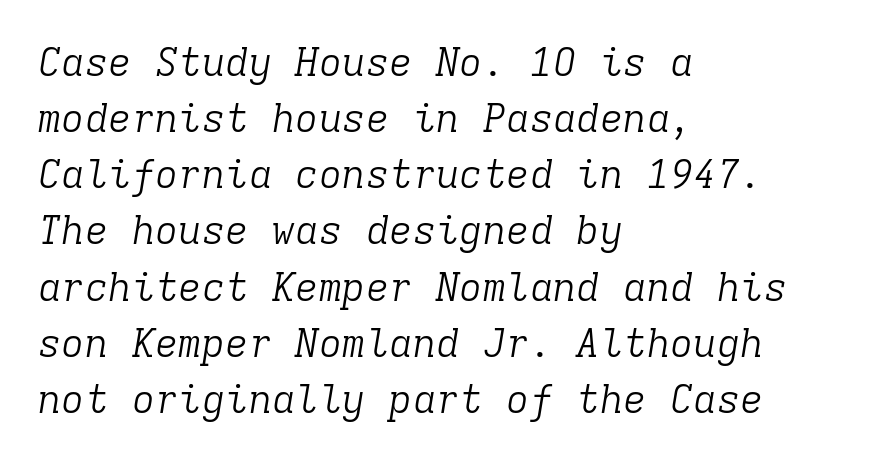
The designer went with a serif here, giving each stem small feet. Italic: yes, the glyphs are oblique. Between one letter and the next there's only the usual sliver of space. These lines are rendered in a fixed-pitch font.
